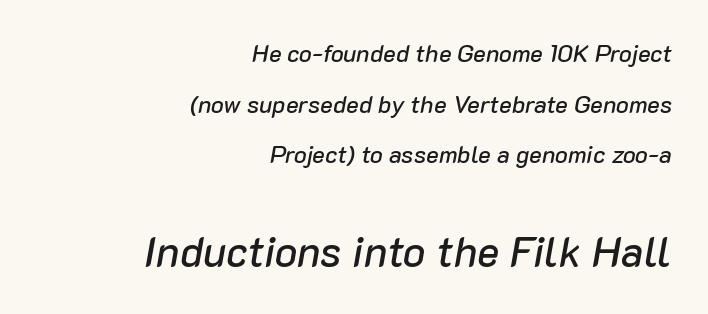
{"italic": "yes", "lean": "right", "slant_degrees": 10, "width": "normal", "stroke_contrast": "low", "x_height": "medium", "monospaced": "no", "underline": "no", "align": "right", "line_spacing": "loose", "line_spacing_ratio": 2.11, "letter_spacing": "normal", "letter_spacing_em": 0.0, "larger_block": "second", "size_ratio": 1.75, "glyph_px": 42}
